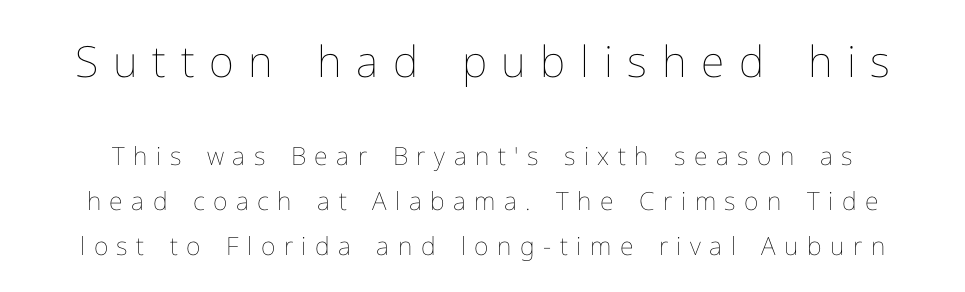
The image shows 43 px thin type, upright; set line spacing 1.79x, unusually wide letter spacing (+0.34 em), not underlined; the first (top) block is 1.72x larger; low stroke contrast and a medium x-height.
